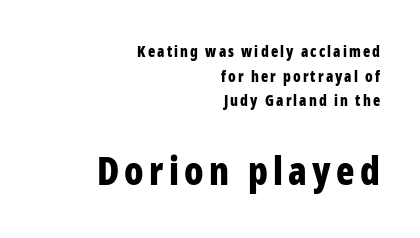
Q: Is the text bold? A: Yes.
Q: Is the text italic (slanted)? A: No, it is upright.
Q: Is the typeface a serif or a sans-serif typeface? A: Sans-serif.
Q: Is the text underlined? A: No.
Q: How is the paragraph aligned? A: Right-aligned.
Q: Is the spacing between lines tight, normal or loose? A: Normal.
Q: Which block of text is set in a larger size, the first (top) or the second (bottom)? A: The second (bottom) one.
Q: Width (condensed, normal, or wide)? A: Condensed.
Q: Stroke contrast? A: Low.
Q: x-height? A: Medium.
Q: Monospaced? A: No.
